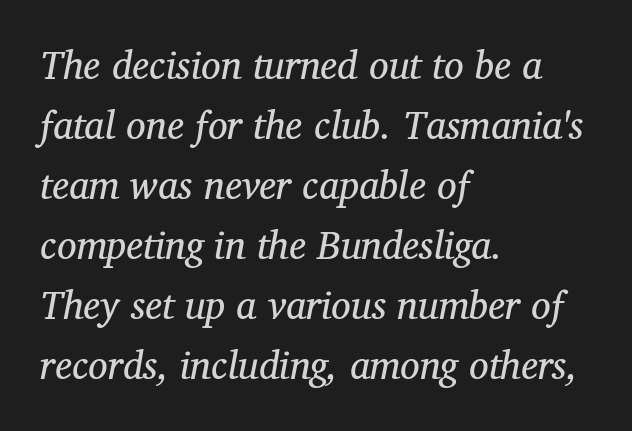
Bold? No — there's no thickening of the strokes. The glyphs in this specimen are seriffed. Note the varied advance widths — an 'i' is clearly narrower than an 'm'. The line texture is even and compact thanks to regular tracking. This sample uses an oblique cut, with every glyph tilted off the vertical.
